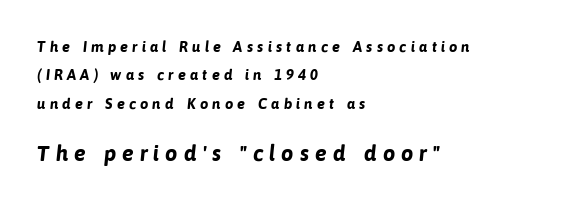
{"bold": "yes", "underline": "no", "align": "left", "line_spacing_ratio": 1.89, "letter_spacing": "wide", "letter_spacing_em": 0.27, "larger_block": "second", "size_ratio": 1.47, "glyph_px": 22}
